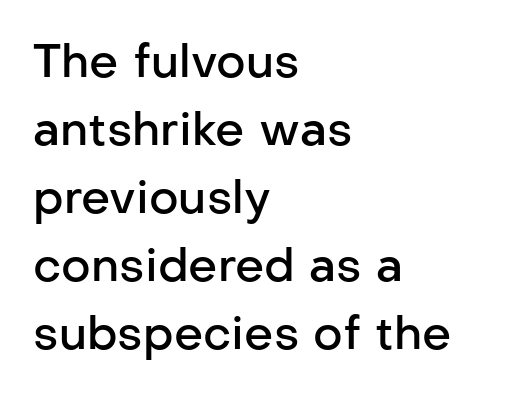
{"serif": "no", "italic": "no", "bold": "semi", "weight": "semibold", "width": "normal", "stroke_contrast": "low", "x_height": "medium", "monospaced": "no", "underline": "no", "align": "left", "line_spacing": "normal", "line_spacing_ratio": 1.48, "letter_spacing": "normal", "letter_spacing_em": 0.0, "glyph_px": 46}
